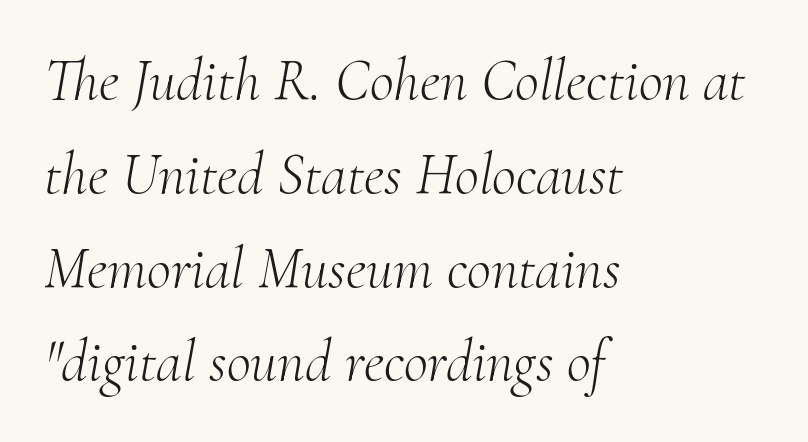
{"serif": "yes", "italic": "yes", "lean": "right", "slant_degrees": 10, "bold": "no", "weight": "light", "width": "normal", "stroke_contrast": "medium", "x_height": "small", "monospaced": "no", "underline": "no", "align": "left", "line_spacing": "normal", "line_spacing_ratio": 1.59, "letter_spacing": "normal", "letter_spacing_em": 0.0, "glyph_px": 59}
